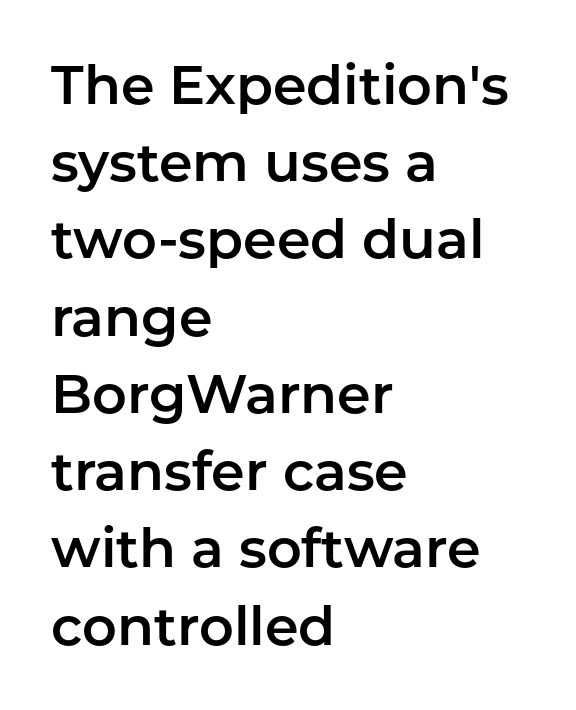
Q: Is the text italic (slanted)? A: No, it is upright.
Q: Is the typeface a serif or a sans-serif typeface? A: Sans-serif.
Q: Is the text underlined? A: No.
Q: How is the paragraph aligned? A: Left-aligned.
Q: Is the spacing between letters normal or unusually wide? A: Normal.
Q: Is the spacing between lines tight, normal or loose? A: Normal.
Q: Width (condensed, normal, or wide)? A: Normal.
Q: Stroke contrast? A: Low.
Q: x-height? A: Medium.
Q: Monospaced? A: No.
